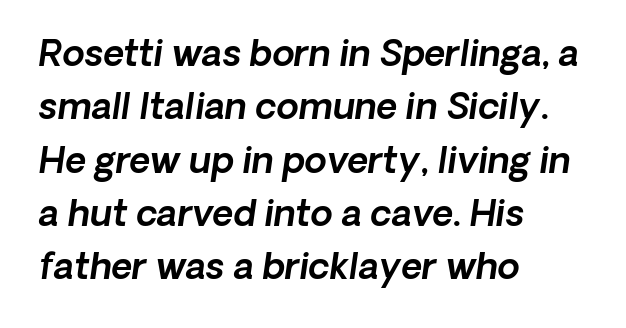
Q: Is the typeface a serif or a sans-serif typeface? A: Sans-serif.
Q: Is the text underlined? A: No.
Q: How is the paragraph aligned? A: Left-aligned.
Q: Is the spacing between letters normal or unusually wide? A: Normal.
Q: Is the spacing between lines tight, normal or loose? A: Normal.
Q: Width (condensed, normal, or wide)? A: Normal.
Q: x-height? A: Medium.
Q: Monospaced? A: No.
